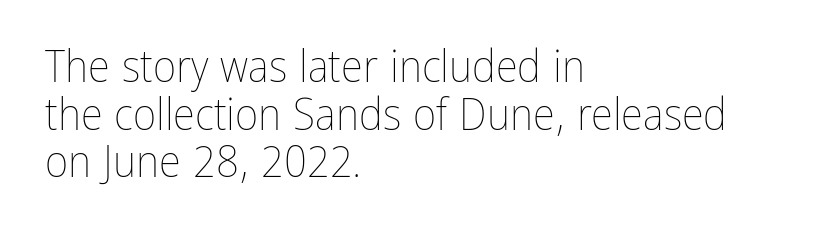
This sample has the flowing, uneven cadence of proportional lettering. The setting favours the left margin, as ordinary paragraphs usually do. Stems and bowls with no extra thickness — not bold. This is roman type, the default non-slanted kind.
